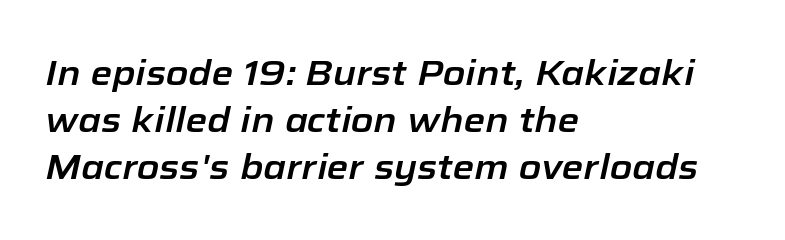
Q: Is the text italic (slanted)? A: Yes, it leans right by about 12 degrees.
Q: Is the text underlined? A: No.
Q: How is the paragraph aligned? A: Left-aligned.
Q: Is the spacing between letters normal or unusually wide? A: Normal.
Q: Is the spacing between lines tight, normal or loose? A: Normal.
Q: Width (condensed, normal, or wide)? A: Normal.
Q: Stroke contrast? A: Low.
Q: x-height? A: Medium.
Q: Monospaced? A: No.
